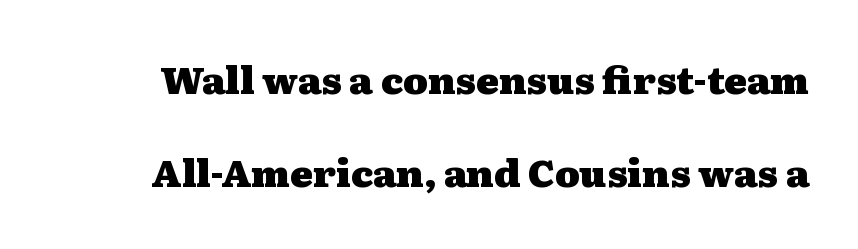
The image shows 38 px heavy, wide serif type, upright; set loose line spacing (2.46x), normal letter spacing, not underlined; medium stroke contrast and a medium x-height.
